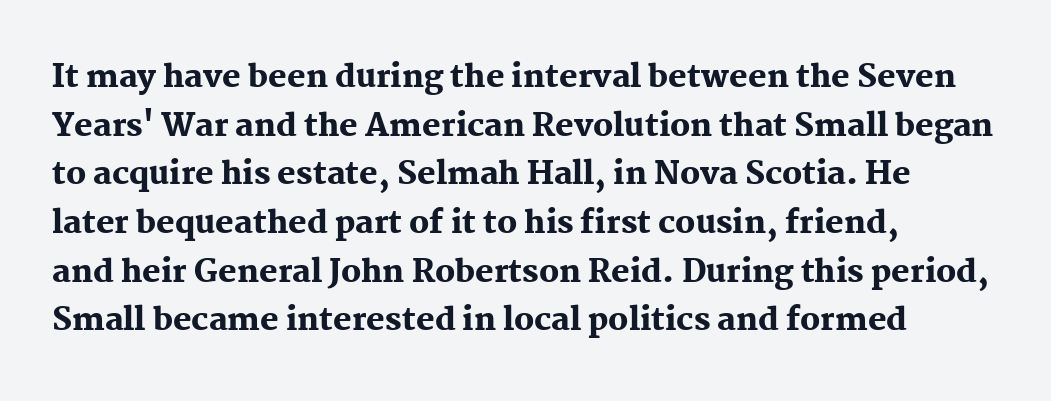
The image shows 31 px heavy serif type, upright; set left-aligned, normal line spacing (1.57x), normal letter spacing, not underlined; medium stroke contrast and a medium x-height.
